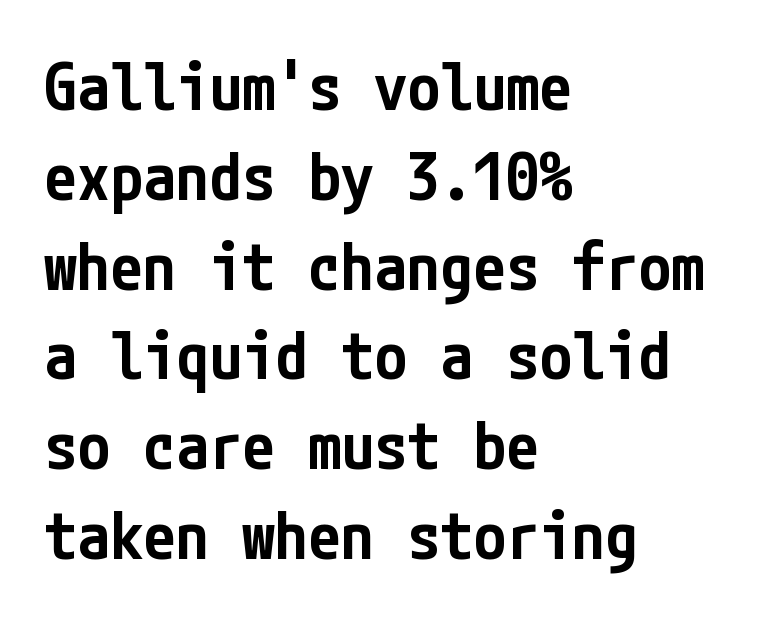
Just letters on the line, the space beneath them empty. Look at the bottom of the vertical strokes: they stop flat, with no serifs. The axis of the letterforms is exactly vertical. Horizontal alignment here is leftward, the default for most running prose. The face used here is a semibold: visibly heavier than regular, lighter than bold.
